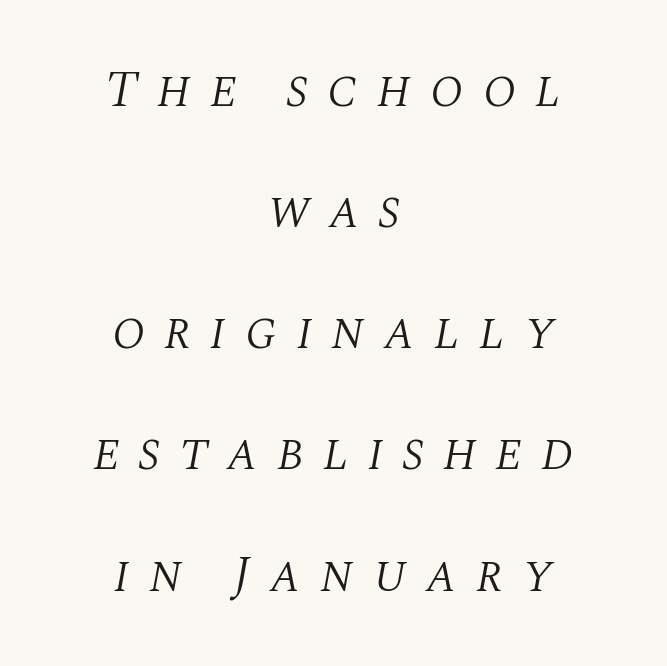
{"serif": "yes", "italic": "yes", "lean": "right", "slant_degrees": 10, "bold": "no", "weight": "light", "width": "normal", "stroke_contrast": "medium", "x_height": "large", "monospaced": "no", "underline": "no", "align": "center", "line_spacing": "loose", "line_spacing_ratio": 2.33, "letter_spacing": "wide", "letter_spacing_em": 0.36, "glyph_px": 52}
